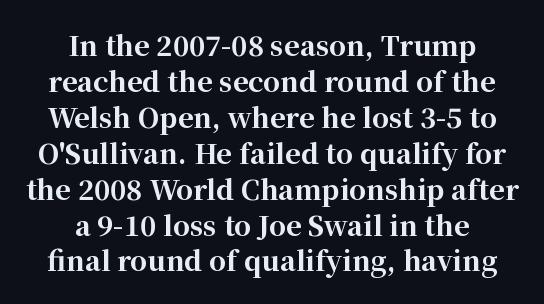
Q: Is the text bold? A: Yes.
Q: Is the text italic (slanted)? A: No, it is upright.
Q: Is the text underlined? A: No.
Q: How is the paragraph aligned? A: Centered.
Q: Is the spacing between letters normal or unusually wide? A: Normal.
Q: Is the spacing between lines tight, normal or loose? A: Normal.
